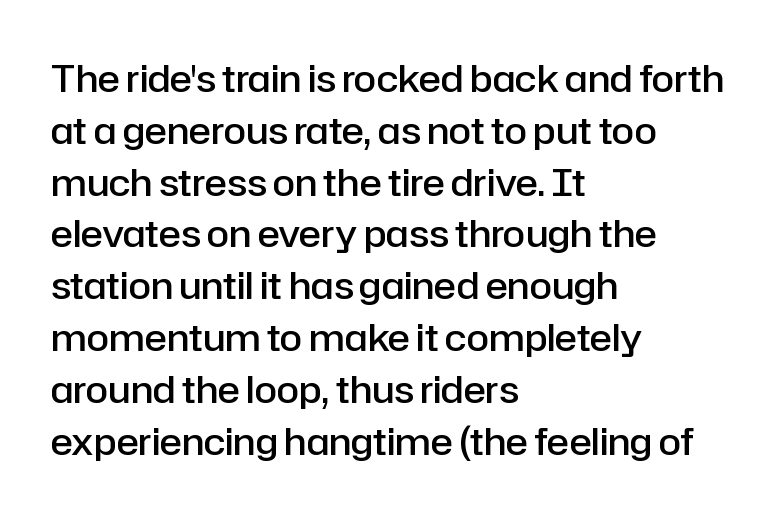
Q: Is the text bold? A: Semi-bold.
Q: Is the text italic (slanted)? A: No, it is upright.
Q: Is the typeface a serif or a sans-serif typeface? A: Sans-serif.
Q: Is the text underlined? A: No.
Q: How is the paragraph aligned? A: Left-aligned.
Q: Is the spacing between letters normal or unusually wide? A: Normal.
Q: Is the spacing between lines tight, normal or loose? A: Normal.
Q: Width (condensed, normal, or wide)? A: Normal.
Q: Stroke contrast? A: Low.
Q: x-height? A: Medium.
Q: Monospaced? A: No.
